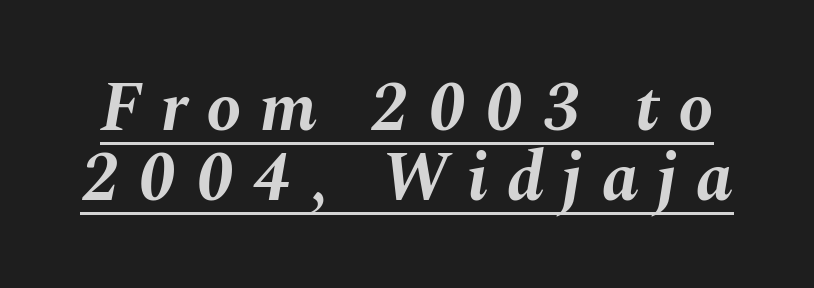
Q: Is the text bold? A: Yes.
Q: Is the text italic (slanted)? A: Yes, it leans right by about 10 degrees.
Q: Is the text underlined? A: Yes.
Q: Is the spacing between letters normal or unusually wide? A: Unusually wide.
Q: Is the spacing between lines tight, normal or loose? A: Tight.
Q: Width (condensed, normal, or wide)? A: Normal.
Q: Stroke contrast? A: Medium.
Q: x-height? A: Medium.
Q: Monospaced? A: No.
